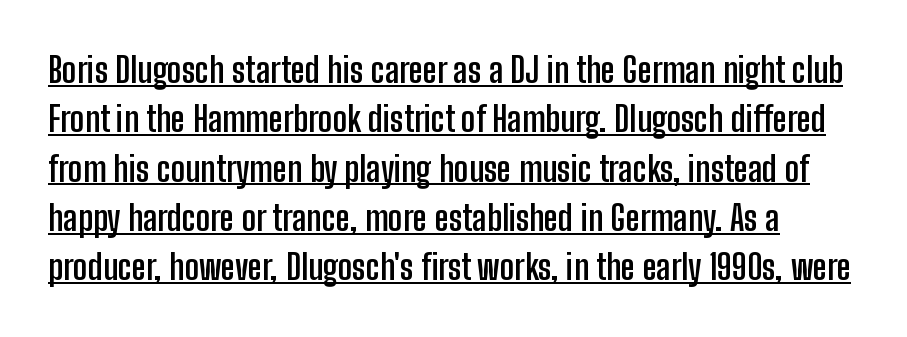
{"serif": "no", "italic": "no", "bold": "yes", "weight": "semibold", "width": "condensed", "stroke_contrast": "low", "x_height": "medium", "monospaced": "no", "underline": "yes", "line_spacing": "normal", "line_spacing_ratio": 1.41, "letter_spacing": "normal", "letter_spacing_em": 0.0, "glyph_px": 35}
